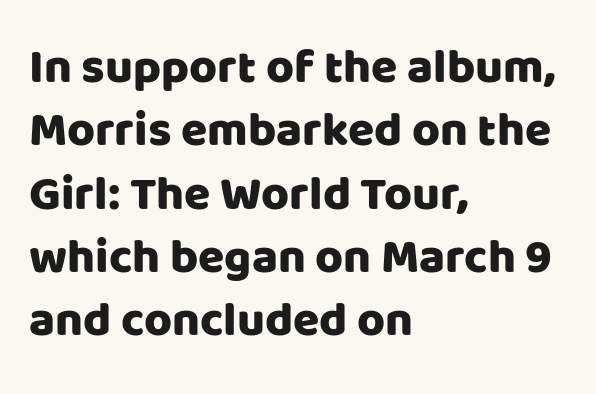
{"serif": "no", "italic": "no", "width": "normal", "stroke_contrast": "low", "x_height": "large", "monospaced": "no", "underline": "no", "align": "left", "line_spacing": "normal", "line_spacing_ratio": 1.32, "letter_spacing": "normal", "letter_spacing_em": 0.0, "glyph_px": 48}
